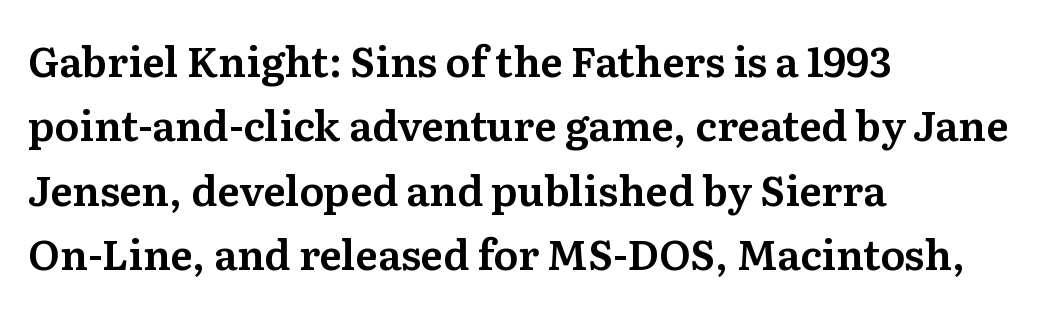
Regular leading. A clean baseline with only descenders dipping below it. The lettering holds an erect, upright posture throughout. The letters sit at their default tracking, neither squeezed nor spread.
